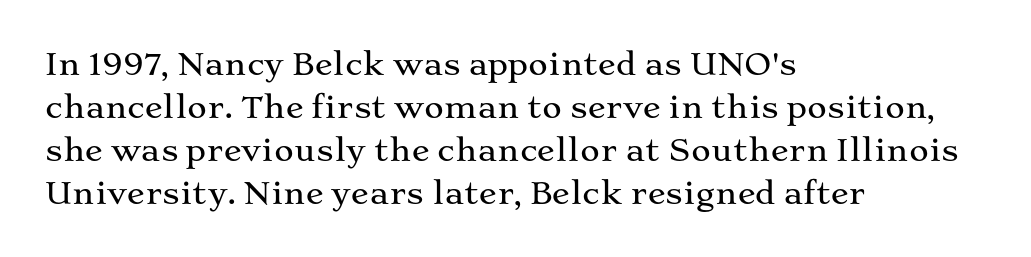
Q: Is the text italic (slanted)? A: No, it is upright.
Q: Is the typeface a serif or a sans-serif typeface? A: Serif.
Q: Is the text underlined? A: No.
Q: How is the paragraph aligned? A: Left-aligned.
Q: Is the spacing between letters normal or unusually wide? A: Normal.
Q: Is the spacing between lines tight, normal or loose? A: Normal.
Q: Width (condensed, normal, or wide)? A: Wide.
Q: Stroke contrast? A: Medium.
Q: x-height? A: Medium.
Q: Monospaced? A: No.
